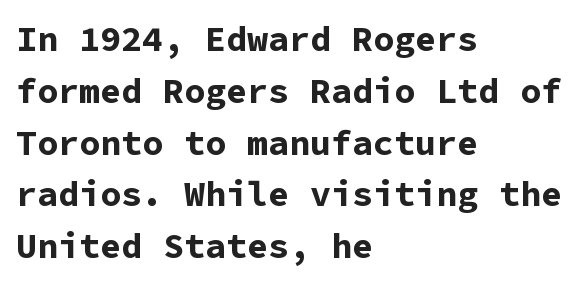
Q: Is the text bold? A: Yes.
Q: Is the text italic (slanted)? A: No, it is upright.
Q: Is the typeface a serif or a sans-serif typeface? A: Sans-serif.
Q: Is the text underlined? A: No.
Q: How is the paragraph aligned? A: Left-aligned.
Q: Is the spacing between letters normal or unusually wide? A: Normal.
Q: Is the spacing between lines tight, normal or loose? A: Normal.
Q: Width (condensed, normal, or wide)? A: Normal.
Q: Stroke contrast? A: Low.
Q: x-height? A: Medium.
Q: Monospaced? A: Yes.
